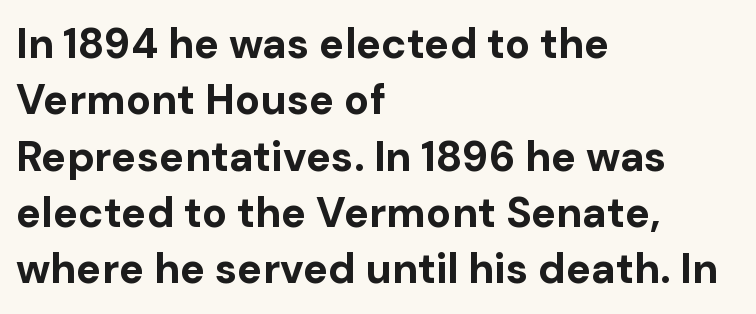
Q: Is the text bold? A: Yes.
Q: Is the text italic (slanted)? A: No, it is upright.
Q: Is the typeface a serif or a sans-serif typeface? A: Sans-serif.
Q: Is the text underlined? A: No.
Q: How is the paragraph aligned? A: Left-aligned.
Q: Is the spacing between letters normal or unusually wide? A: Normal.
Q: Is the spacing between lines tight, normal or loose? A: Normal.
Q: Width (condensed, normal, or wide)? A: Normal.
Q: Stroke contrast? A: Low.
Q: x-height? A: Medium.
Q: Monospaced? A: No.
